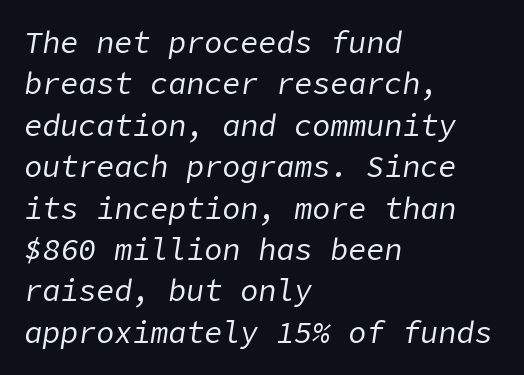
Q: Is the text bold? A: No.
Q: Is the text italic (slanted)? A: Yes, it leans right by about 9 degrees.
Q: Is the text underlined? A: No.
Q: How is the paragraph aligned? A: Left-aligned.
Q: Is the spacing between letters normal or unusually wide? A: Normal.
Q: Is the spacing between lines tight, normal or loose? A: Normal.
Q: Width (condensed, normal, or wide)? A: Normal.
Q: Stroke contrast? A: Low.
Q: x-height? A: Medium.
